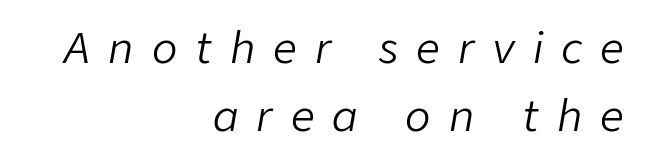
{"italic": "yes", "lean": "right", "slant_degrees": 9, "bold": "no", "weight": "light", "width": "normal", "stroke_contrast": "low", "x_height": "medium", "monospaced": "no", "underline": "no", "align": "right", "line_spacing": "normal", "line_spacing_ratio": 1.63, "letter_spacing": "wide", "letter_spacing_em": 0.43, "glyph_px": 42}
